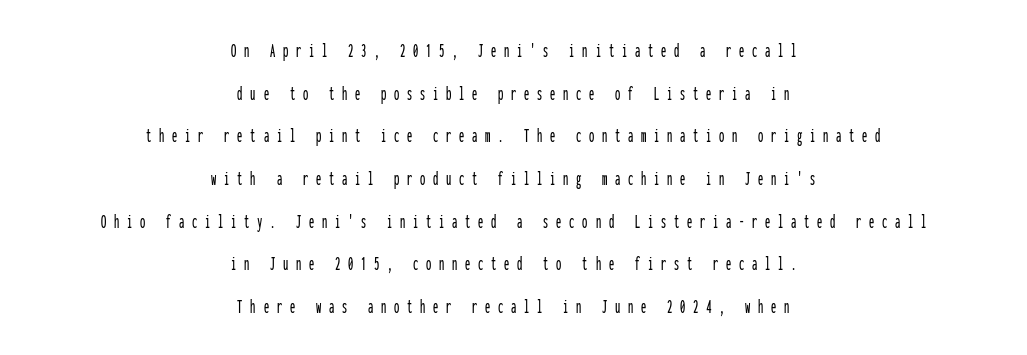
Q: Is the text italic (slanted)? A: No, it is upright.
Q: Is the text underlined? A: No.
Q: How is the paragraph aligned? A: Centered.
Q: Is the spacing between letters normal or unusually wide? A: Unusually wide.
Q: Is the spacing between lines tight, normal or loose? A: Loose.
